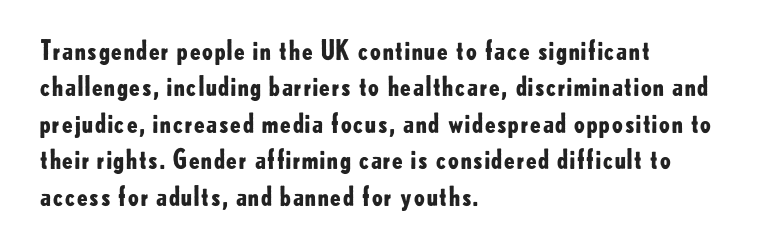
The image shows 26 px bold type, upright; set left-aligned, normal line spacing (1.4x), normal letter spacing, not underlined.
